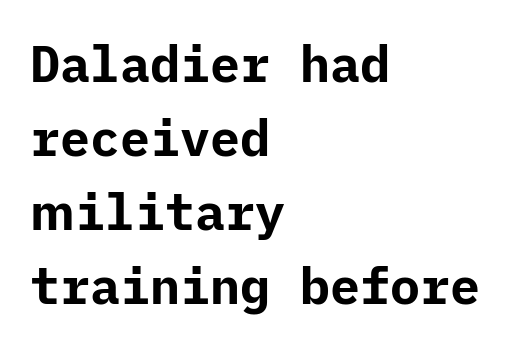
The image shows 50 px bold sans-serif type, upright; set left-aligned, normal line spacing (1.48x), normal letter spacing, not underlined; low stroke contrast and a medium x-height.
